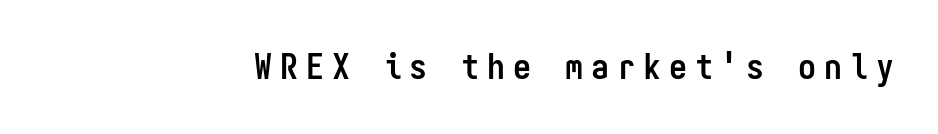
{"serif": "no", "italic": "no", "bold": "yes", "weight": "semibold", "width": "condensed", "stroke_contrast": "low", "x_height": "medium", "monospaced": "yes", "underline": "no", "letter_spacing": "wide", "letter_spacing_em": 0.22, "glyph_px": 36}
